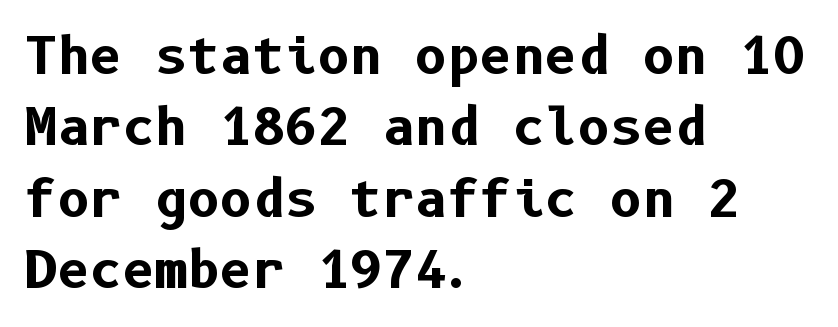
Q: Is the text bold? A: Yes.
Q: Is the text italic (slanted)? A: No, it is upright.
Q: Is the typeface a serif or a sans-serif typeface? A: Sans-serif.
Q: Is the text underlined? A: No.
Q: How is the paragraph aligned? A: Left-aligned.
Q: Is the spacing between letters normal or unusually wide? A: Normal.
Q: Is the spacing between lines tight, normal or loose? A: Normal.
Q: Width (condensed, normal, or wide)? A: Normal.
Q: Stroke contrast? A: Low.
Q: x-height? A: Medium.
